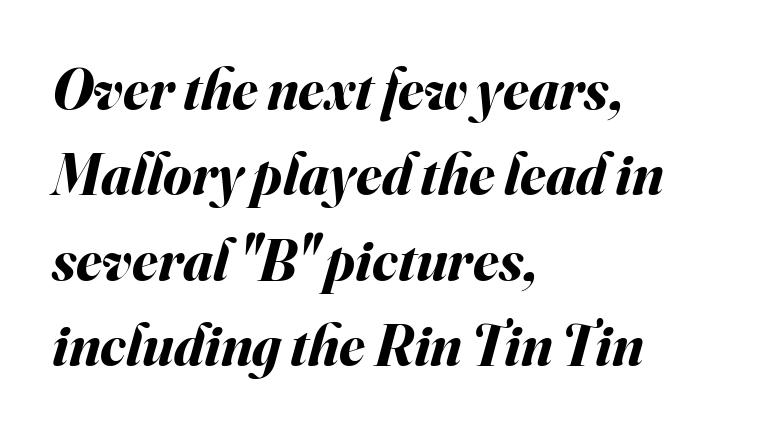
{"italic": "yes", "lean": "right", "slant_degrees": 16, "bold": "yes", "weight": "bold", "width": "normal", "stroke_contrast": "medium", "x_height": "small", "monospaced": "no", "underline": "no", "align": "left", "line_spacing": "normal", "line_spacing_ratio": 1.47, "letter_spacing": "normal", "letter_spacing_em": 0.0, "glyph_px": 58}
